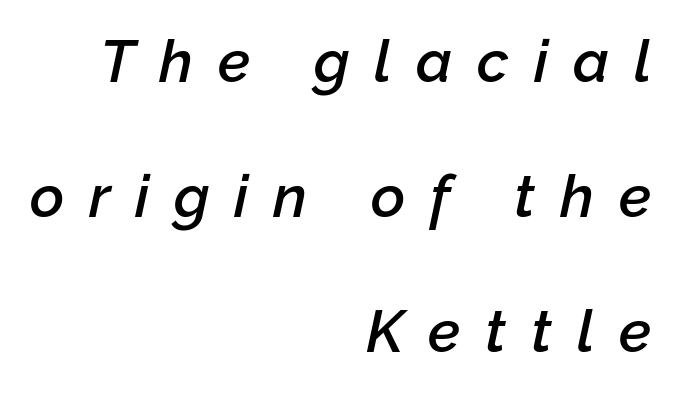
The image shows 59 px semibold type, italic (leaning right); set right-aligned, loose line spacing (2.29x), unusually wide letter spacing (+0.42 em), not underlined; low stroke contrast and a medium x-height.
